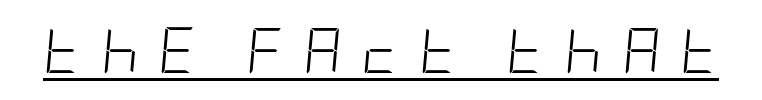
Every character sits at an angle, as italics do. A typographer would call this underscored text. Words appear elongated and porous because spacing is wide. Bold? No — there's no thickening of the strokes.
